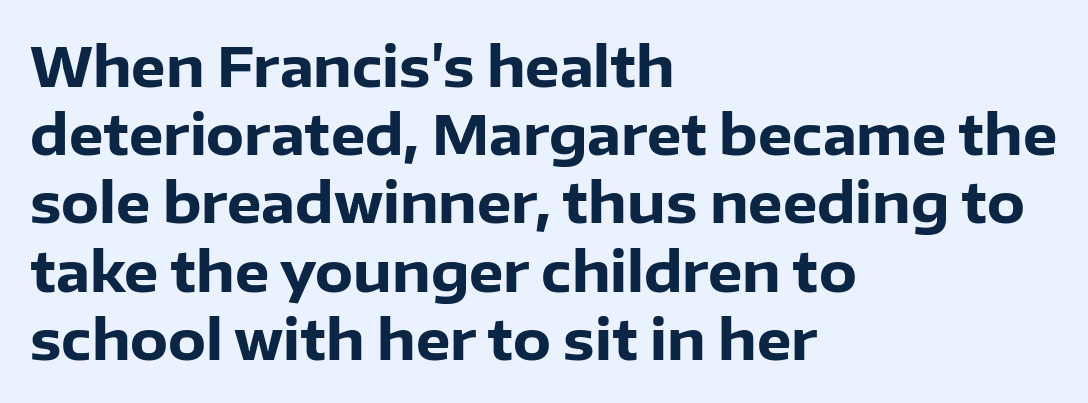
{"serif": "no", "italic": "no", "bold": "yes", "weight": "heavy", "width": "normal", "stroke_contrast": "low", "x_height": "medium", "monospaced": "no", "underline": "no", "align": "left", "line_spacing_ratio": 1.24, "letter_spacing": "normal", "letter_spacing_em": 0.0, "glyph_px": 55}
